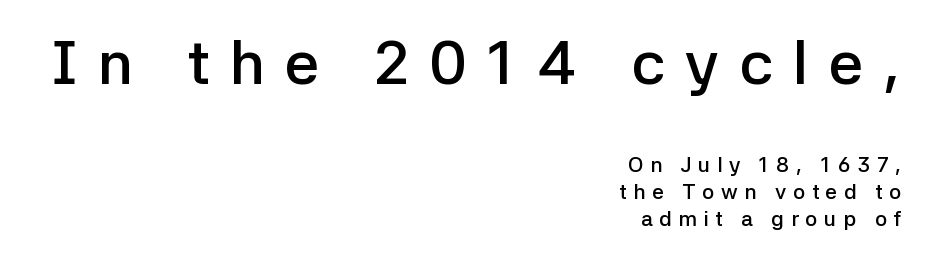
{"serif": "no", "italic": "no", "bold": "semi", "weight": "semibold", "width": "normal", "stroke_contrast": "low", "x_height": "medium", "monospaced": "no", "underline": "no", "align": "right", "line_spacing": "normal", "line_spacing_ratio": 1.27, "letter_spacing": "wide", "letter_spacing_em": 0.32, "larger_block": "first", "size_ratio": 2.95, "glyph_px": 62}
